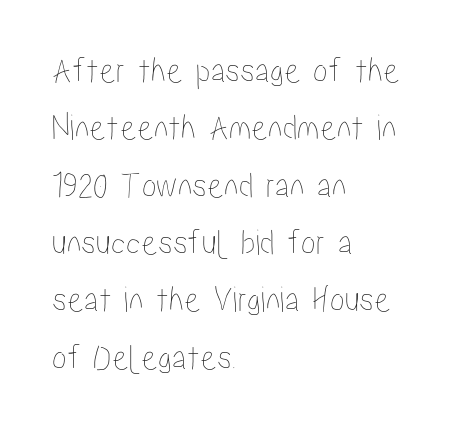
The image shows 37 px condensed type, upright; set left-aligned, normal line spacing (1.55x), normal letter spacing, not underlined; low stroke contrast and a medium x-height.
